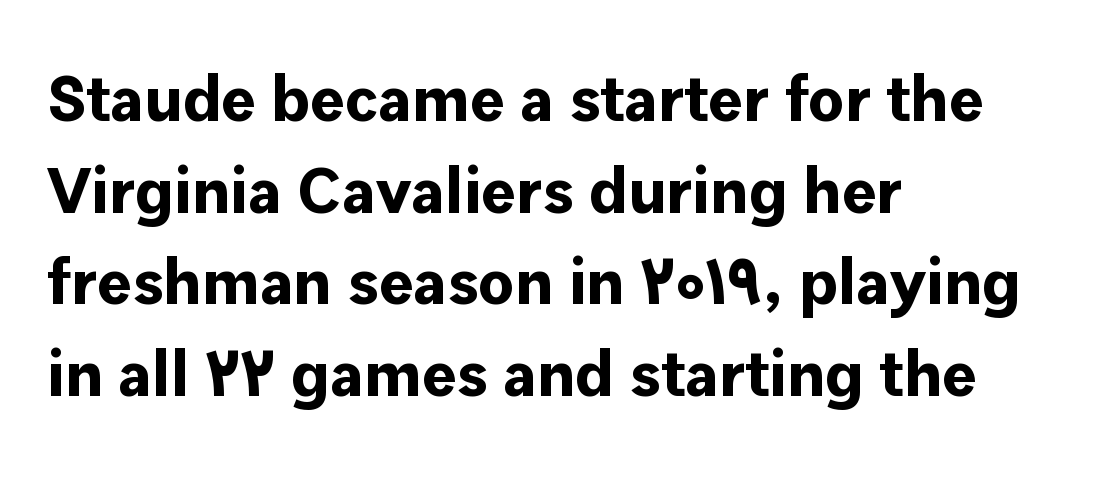
The image shows 65 px bold sans-serif type, upright; set left-aligned, normal line spacing (1.41x), normal letter spacing, not underlined; low stroke contrast and a medium x-height.
